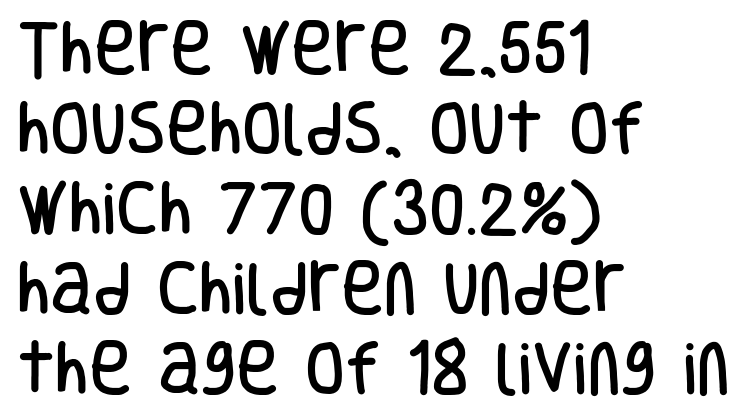
Anything drawn beneath the words? Only blank space. How would I describe the line gaps? Plain and ordinary. Proportional: the letters do not fall into vertical columns. Line beginnings align vertically; line endings do not.
